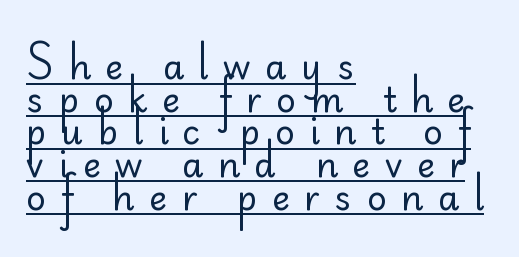
Q: Is the text bold? A: No.
Q: Is the text italic (slanted)? A: No, it is upright.
Q: Is the typeface a serif or a sans-serif typeface? A: Sans-serif.
Q: Is the text underlined? A: Yes.
Q: How is the paragraph aligned? A: Left-aligned.
Q: Is the spacing between letters normal or unusually wide? A: Unusually wide.
Q: Is the spacing between lines tight, normal or loose? A: Tight.
Q: Width (condensed, normal, or wide)? A: Normal.
Q: Stroke contrast? A: Low.
Q: x-height? A: Small.
Q: Monospaced? A: No.
